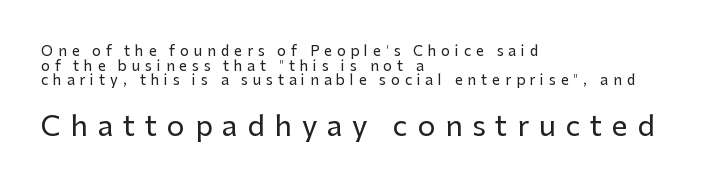
You can tell from the bare stems that sans-serif type was used. The block sitting lower on the canvas is the one with enlarged characters. The rendering inserts visible extra space after every character. The words here are not underlined. The font's upright variant was chosen for this text.
